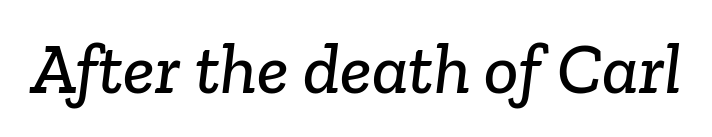
Unmarked baselines from the first word to the last. The face used here is proportionally spaced, like ordinary book or web type. Nobody touched the tracking dial on this one. Are there feet on the stems? There are — it's a serif.
